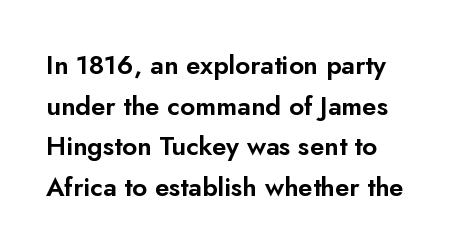
Q: Is the text italic (slanted)? A: No, it is upright.
Q: Is the text underlined? A: No.
Q: Is the spacing between letters normal or unusually wide? A: Normal.
Q: Is the spacing between lines tight, normal or loose? A: Normal.
